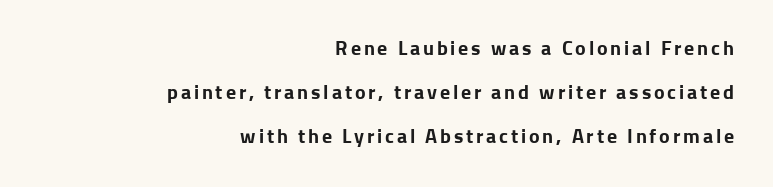
{"italic": "no", "bold": "yes", "underline": "no", "align": "right", "line_spacing": "loose", "line_spacing_ratio": 2.2, "glyph_px": 20}
